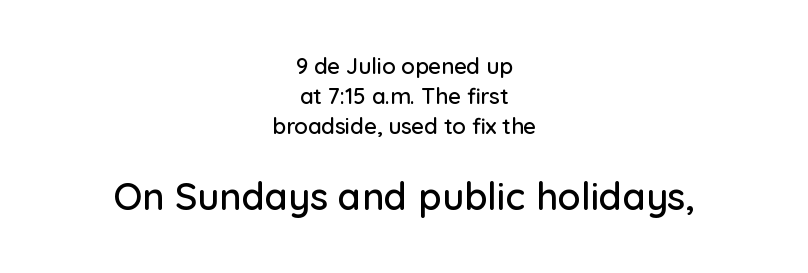
Q: Is the text italic (slanted)? A: No, it is upright.
Q: Is the typeface a serif or a sans-serif typeface? A: Sans-serif.
Q: Is the text underlined? A: No.
Q: How is the paragraph aligned? A: Centered.
Q: Is the spacing between letters normal or unusually wide? A: Normal.
Q: Is the spacing between lines tight, normal or loose? A: Normal.
Q: Which block of text is set in a larger size, the first (top) or the second (bottom)? A: The second (bottom) one.
Q: Width (condensed, normal, or wide)? A: Normal.
Q: Stroke contrast? A: Low.
Q: x-height? A: Medium.
Q: Monospaced? A: No.
